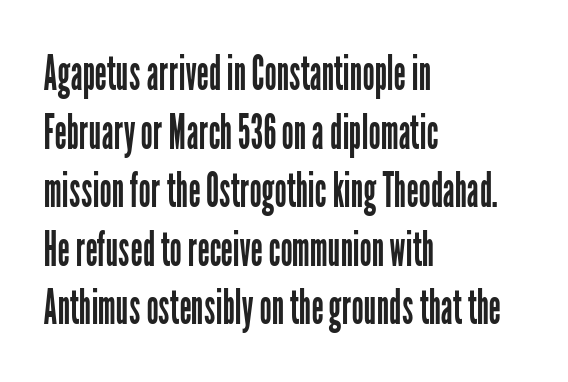
{"serif": "no", "italic": "no", "bold": "no", "weight": "regular", "width": "condensed", "stroke_contrast": "low", "x_height": "medium", "monospaced": "no", "underline": "no", "align": "left", "line_spacing_ratio": 1.22, "letter_spacing": "normal", "letter_spacing_em": 0.0, "glyph_px": 48}
